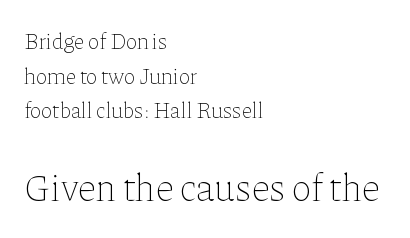
{"italic": "no", "bold": "no", "weight": "thin", "width": "normal", "stroke_contrast": "low", "x_height": "medium", "monospaced": "no", "underline": "no", "align": "left", "line_spacing": "normal", "line_spacing_ratio": 1.57, "letter_spacing": "normal", "letter_spacing_em": 0.0, "larger_block": "second", "size_ratio": 1.73, "glyph_px": 38}
